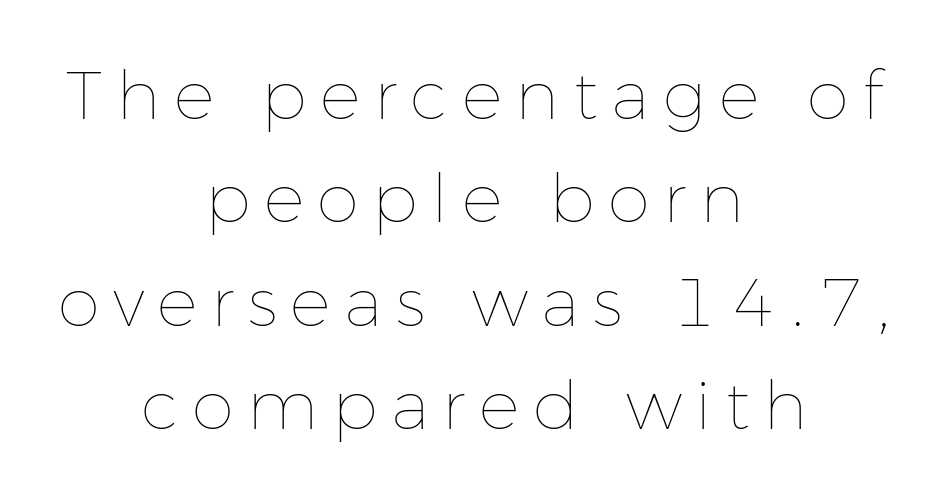
The image shows 68 px thin type, upright; set centered, normal line spacing (1.52x), unusually wide letter spacing (+0.2 em), not underlined; low stroke contrast and a medium x-height.
